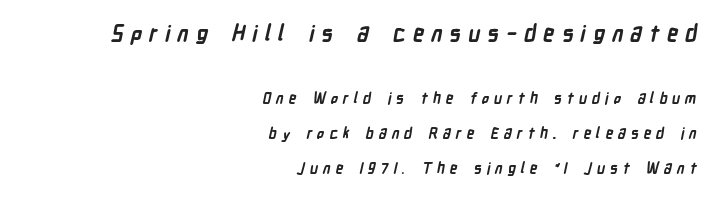
The image shows 22 px bold type; set right-aligned, loose line spacing (2.34x), unusually wide letter spacing (+0.32 em), not underlined; the first (top) block is 1.47x larger.
